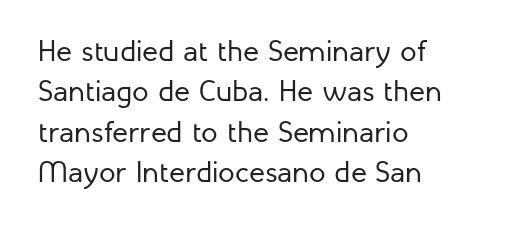
Q: Is the text bold? A: No.
Q: Is the text italic (slanted)? A: No, it is upright.
Q: Is the typeface a serif or a sans-serif typeface? A: Sans-serif.
Q: Is the text underlined? A: No.
Q: How is the paragraph aligned? A: Left-aligned.
Q: Is the spacing between letters normal or unusually wide? A: Normal.
Q: Is the spacing between lines tight, normal or loose? A: Normal.
Q: Width (condensed, normal, or wide)? A: Normal.
Q: Stroke contrast? A: Low.
Q: x-height? A: Medium.
Q: Monospaced? A: No.
